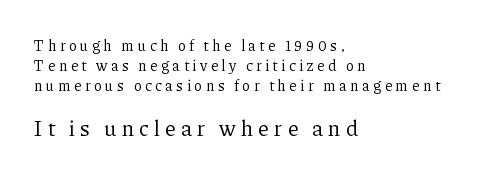
The image shows 22 px text type, upright; set left-aligned, normal line spacing (1.32x), unusually wide letter spacing (+0.23 em), not underlined; the second (bottom) block is 1.47x larger.
